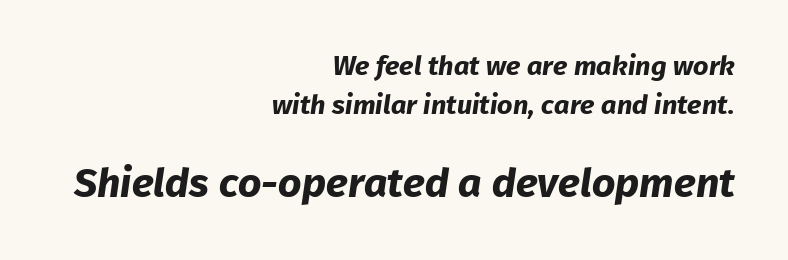
{"serif": "no", "bold": "yes", "weight": "bold", "width": "normal", "stroke_contrast": "low", "x_height": "medium", "monospaced": "no", "underline": "no", "align": "right", "line_spacing": "normal", "line_spacing_ratio": 1.45, "letter_spacing": "normal", "letter_spacing_em": 0.0, "larger_block": "second", "size_ratio": 1.52, "glyph_px": 41}
